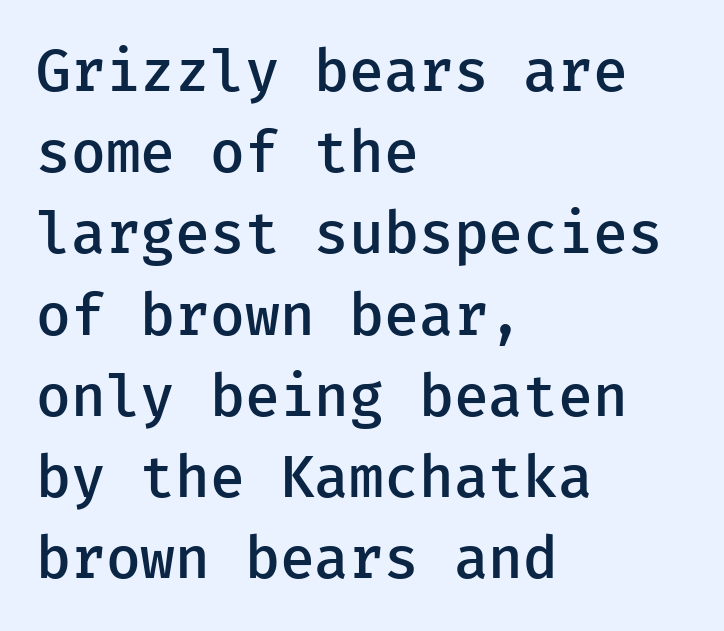
Q: Is the text bold? A: Semi-bold.
Q: Is the text italic (slanted)? A: No, it is upright.
Q: Is the typeface a serif or a sans-serif typeface? A: Sans-serif.
Q: Is the text underlined? A: No.
Q: How is the paragraph aligned? A: Left-aligned.
Q: Is the spacing between letters normal or unusually wide? A: Normal.
Q: Is the spacing between lines tight, normal or loose? A: Normal.
Q: Width (condensed, normal, or wide)? A: Normal.
Q: Stroke contrast? A: Low.
Q: x-height? A: Medium.
